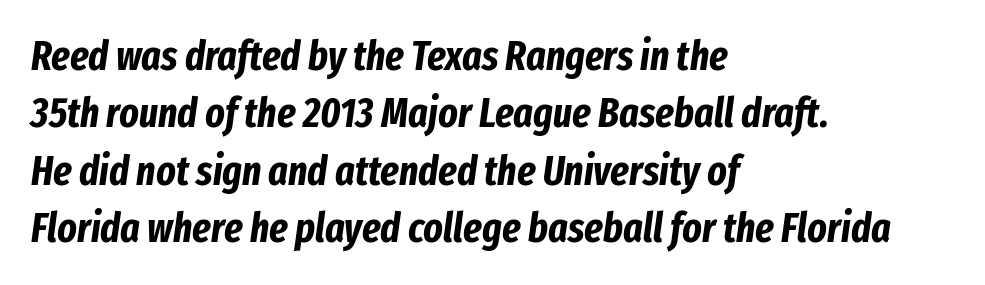
The image shows 41 px bold, condensed type, italic (leaning right); set left-aligned, normal line spacing (1.4x), normal letter spacing, not underlined; low stroke contrast and a medium x-height.
